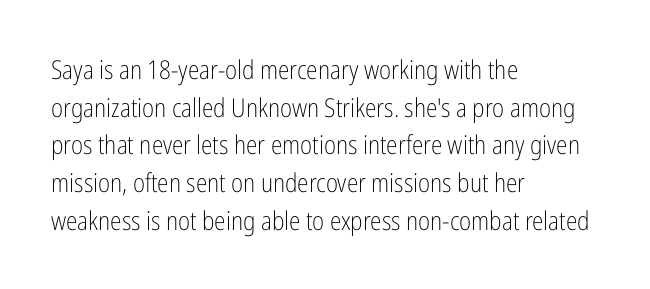
Q: Is the text bold? A: No.
Q: Is the text italic (slanted)? A: No, it is upright.
Q: Is the text underlined? A: No.
Q: How is the paragraph aligned? A: Left-aligned.
Q: Is the spacing between letters normal or unusually wide? A: Normal.
Q: Is the spacing between lines tight, normal or loose? A: Normal.
